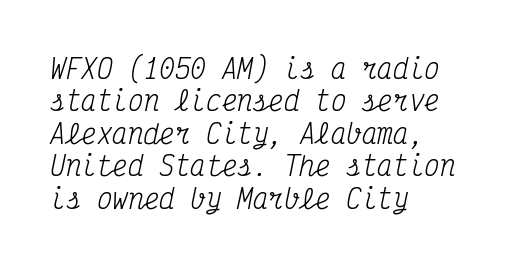
{"italic": "yes", "lean": "right", "slant_degrees": 12, "bold": "no", "underline": "no", "align": "left", "line_spacing": "normal", "line_spacing_ratio": 1.25, "letter_spacing": "normal", "letter_spacing_em": 0.0, "glyph_px": 26}
